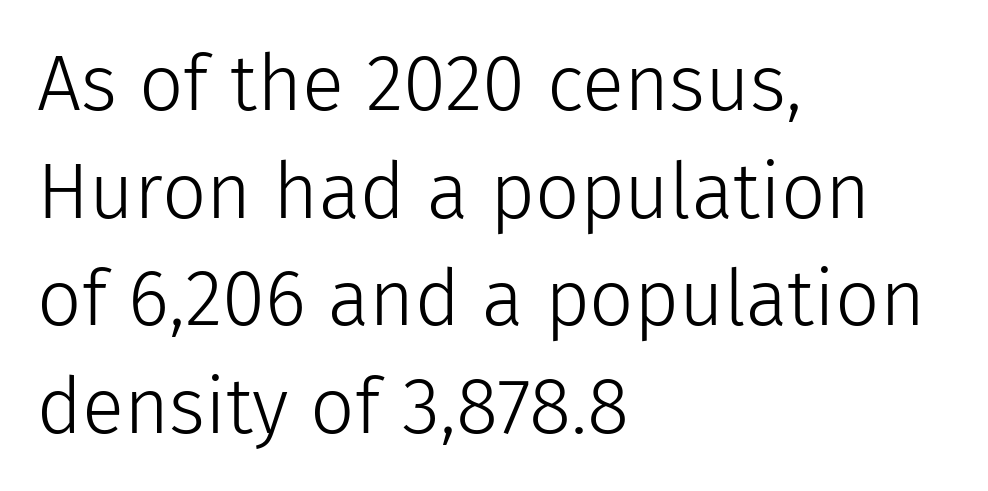
{"serif": "no", "italic": "no", "bold": "no", "weight": "light", "width": "normal", "stroke_contrast": "low", "x_height": "medium", "monospaced": "no", "underline": "no", "align": "left", "line_spacing": "normal", "line_spacing_ratio": 1.38, "letter_spacing": "normal", "letter_spacing_em": 0.0, "glyph_px": 78}
